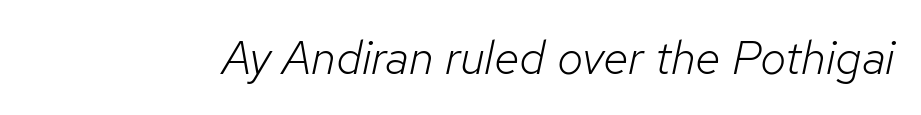
{"italic": "yes", "lean": "right", "slant_degrees": 12, "bold": "no", "weight": "light", "width": "normal", "stroke_contrast": "low", "x_height": "medium", "monospaced": "no", "underline": "no", "letter_spacing": "normal", "letter_spacing_em": 0.0, "glyph_px": 47}
